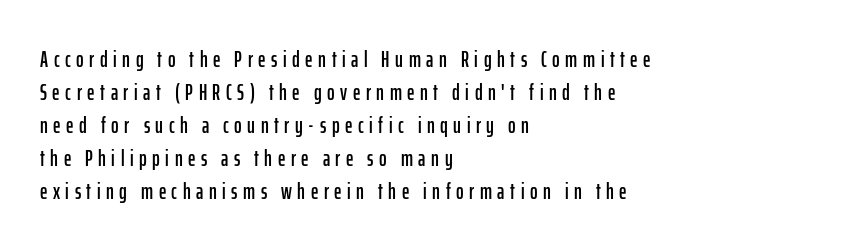
Characters follow at a spacing far wider than the type designer built in. These lines are set flush left with a ragged right edge. The block of text has a typical density, with ordinary space between rows. Honestly, there is no underline to notice here at all. This is the regular roman posture of the typeface.
